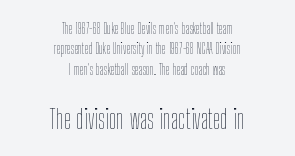
The image shows 27 px text type, upright; set centered, normal line spacing (1.45x), normal letter spacing, not underlined; the second (bottom) block is 1.93x larger.
